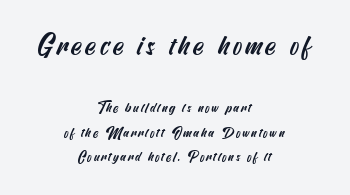
Q: Is the typeface a serif or a sans-serif typeface? A: Sans-serif.
Q: Is the text underlined? A: No.
Q: How is the paragraph aligned? A: Centered.
Q: Which block of text is set in a larger size, the first (top) or the second (bottom)? A: The first (top) one.
Q: Width (condensed, normal, or wide)? A: Condensed.
Q: Stroke contrast? A: Medium.
Q: x-height? A: Small.
